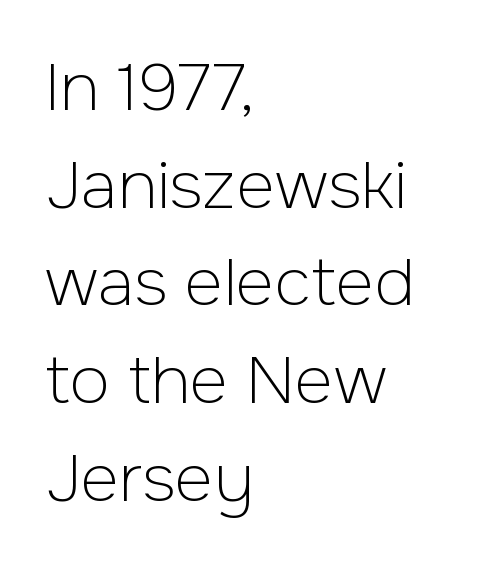
{"serif": "no", "italic": "no", "bold": "no", "weight": "light", "width": "normal", "stroke_contrast": "low", "x_height": "medium", "monospaced": "no", "underline": "no", "align": "left", "line_spacing": "normal", "line_spacing_ratio": 1.48, "letter_spacing": "normal", "letter_spacing_em": 0.0, "glyph_px": 66}
